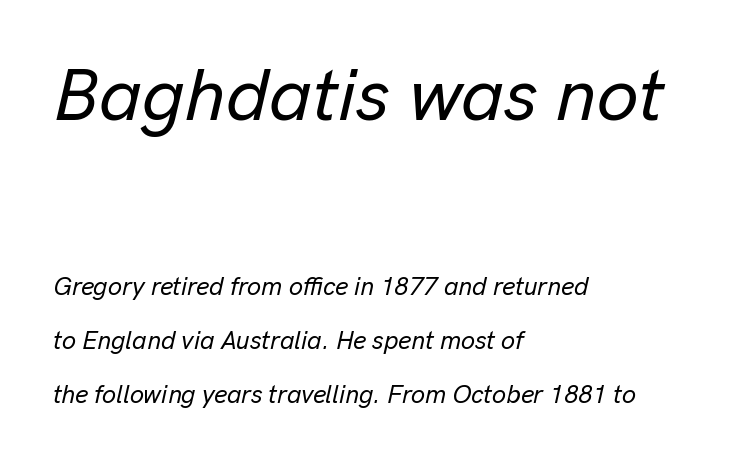
{"italic": "yes", "lean": "right", "slant_degrees": 13, "width": "normal", "stroke_contrast": "low", "x_height": "medium", "monospaced": "no", "underline": "no", "align": "left", "line_spacing": "loose", "line_spacing_ratio": 2.16, "letter_spacing": "normal", "letter_spacing_em": 0.0, "larger_block": "first", "size_ratio": 2.96, "glyph_px": 74}
